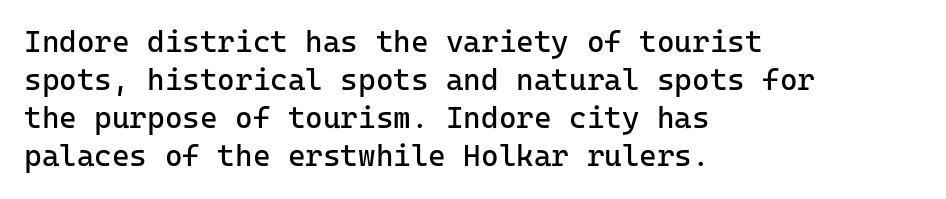
{"serif": "no", "italic": "no", "bold": "no", "weight": "regular", "width": "normal", "stroke_contrast": "low", "x_height": "medium", "monospaced": "yes", "underline": "no", "align": "left", "line_spacing": "normal", "line_spacing_ratio": 1.27, "letter_spacing": "normal", "letter_spacing_em": 0.0, "glyph_px": 30}
